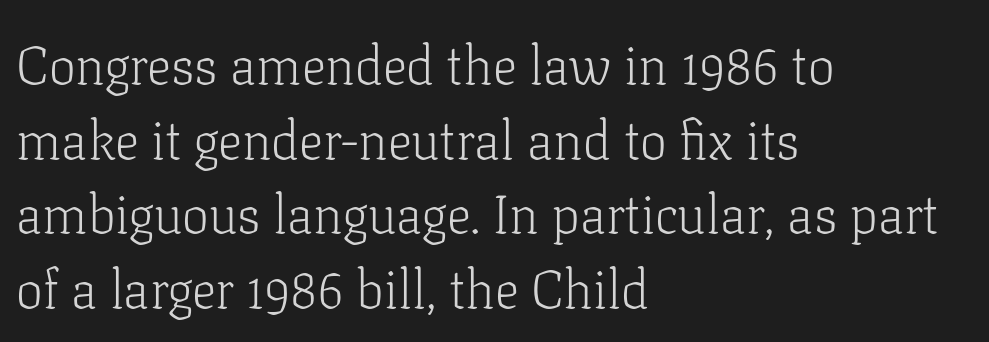
The passage shown has conventional tracking throughout. A typesetter would call this leading conventional body-copy spacing. You can tell from the footed stems that serif type was used. Do the characters align in a grid? No, the font is proportional.
